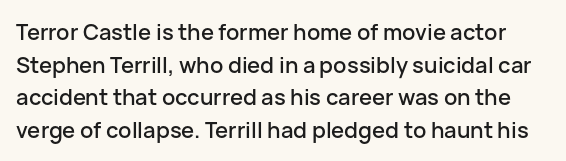
{"italic": "no", "underline": "no", "line_spacing": "normal", "line_spacing_ratio": 1.48, "letter_spacing": "normal", "letter_spacing_em": 0.0, "glyph_px": 22}
